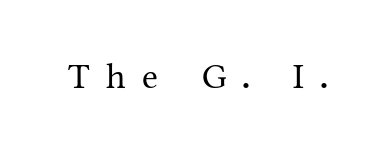
The image shows 36 px regular-weight serif type, upright; set unusually wide letter spacing (+0.46 em), not underlined; medium stroke contrast and a medium x-height.
